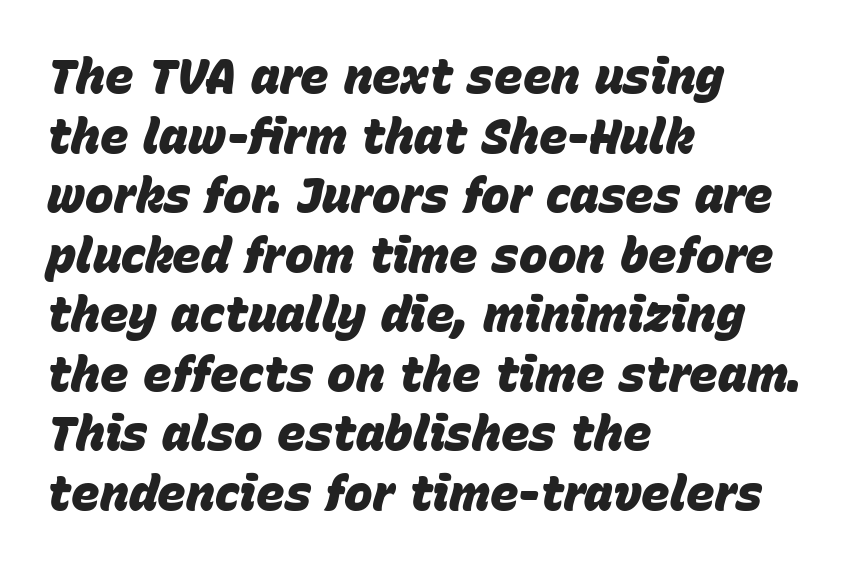
Characters follow at the spacing the type designer built in. The whole block is typeset with a tilt. Do the characters align in a grid? No, the font is proportional. Lines of text with bare space underneath.
